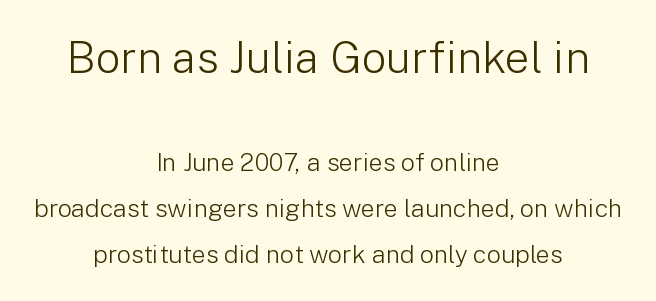
The image shows 44 px light sans-serif type, upright; set centered, line spacing 1.84x, normal letter spacing, not underlined; the first (top) block is 1.76x larger; low stroke contrast and a medium x-height.
